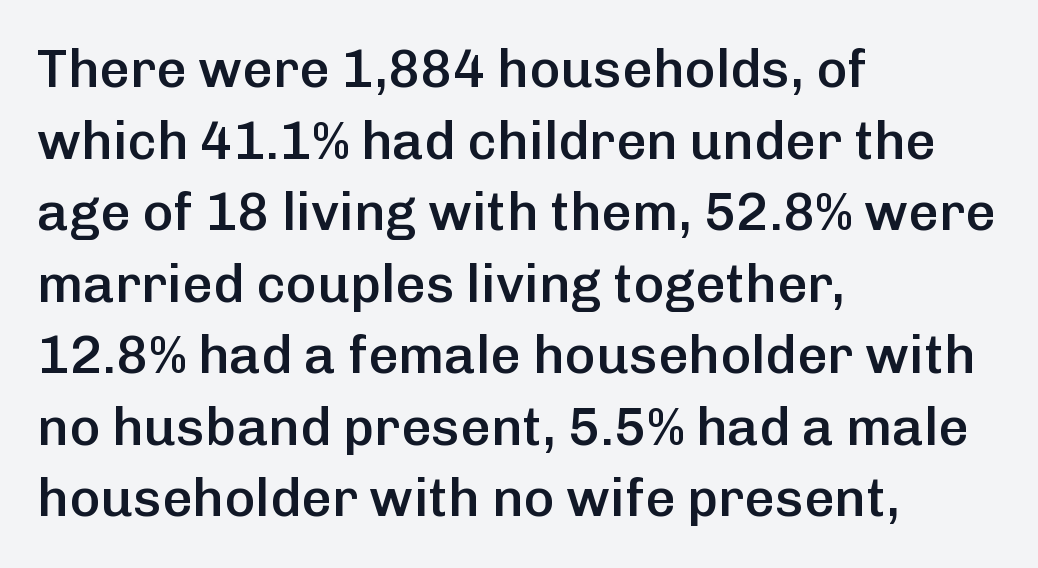
The image shows 53 px semibold sans-serif type, upright; set left-aligned, normal line spacing (1.35x), normal letter spacing, not underlined; low stroke contrast and a medium x-height.
